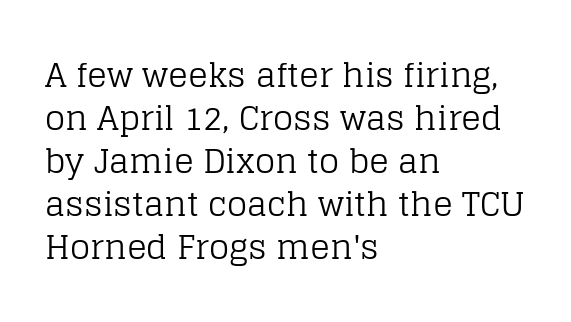
{"serif": "yes", "italic": "no", "bold": "no", "weight": "regular", "width": "normal", "stroke_contrast": "low", "x_height": "large", "monospaced": "no", "underline": "no", "align": "left", "line_spacing": "normal", "line_spacing_ratio": 1.3, "letter_spacing": "normal", "letter_spacing_em": 0.0, "glyph_px": 33}
